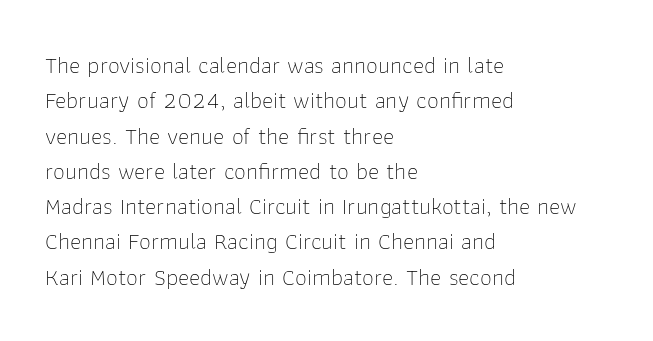
Q: Is the text bold? A: No.
Q: Is the text italic (slanted)? A: No, it is upright.
Q: Is the text underlined? A: No.
Q: How is the paragraph aligned? A: Left-aligned.
Q: Is the spacing between letters normal or unusually wide? A: Normal.
Q: Is the spacing between lines tight, normal or loose? A: Normal.
